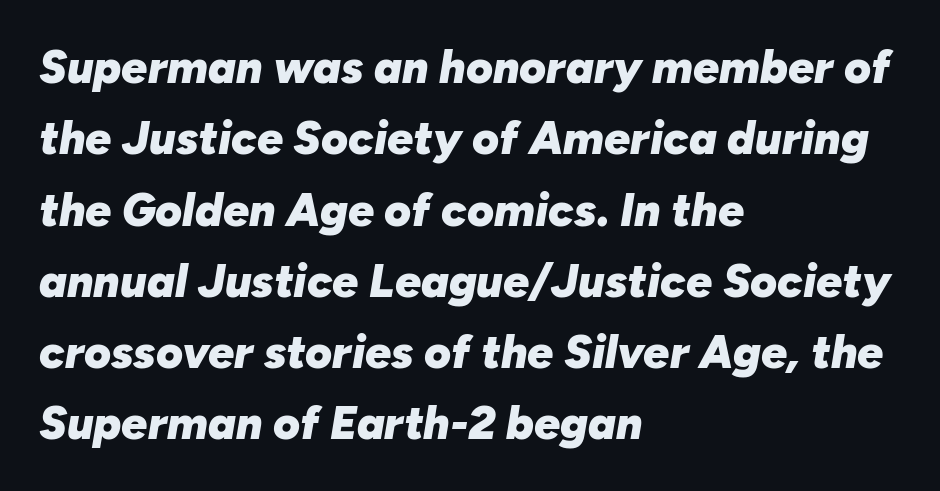
Q: Is the text bold? A: Yes.
Q: Is the text italic (slanted)? A: Yes, it leans right by about 10 degrees.
Q: Is the text underlined? A: No.
Q: How is the paragraph aligned? A: Left-aligned.
Q: Is the spacing between letters normal or unusually wide? A: Normal.
Q: Is the spacing between lines tight, normal or loose? A: Normal.
Q: Width (condensed, normal, or wide)? A: Normal.
Q: Stroke contrast? A: Low.
Q: x-height? A: Medium.
Q: Monospaced? A: No.
